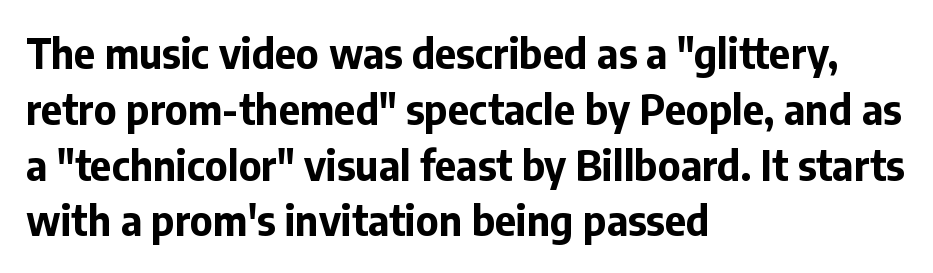
The strip under each line holds only bare page. When letters stand straight like this, we call the style roman or upright. Line beginnings align vertically; line endings do not. These lines sit exactly where default settings would place them. Short note: letters normally spaced.
